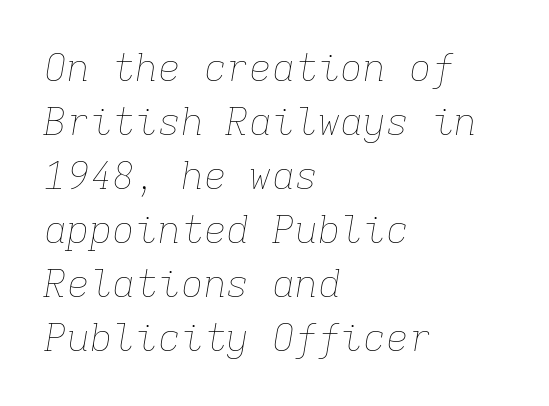
The image shows 38 px thin type, italic (leaning right), monospaced; set left-aligned, normal line spacing (1.42x), normal letter spacing, not underlined; low stroke contrast and a medium x-height.
